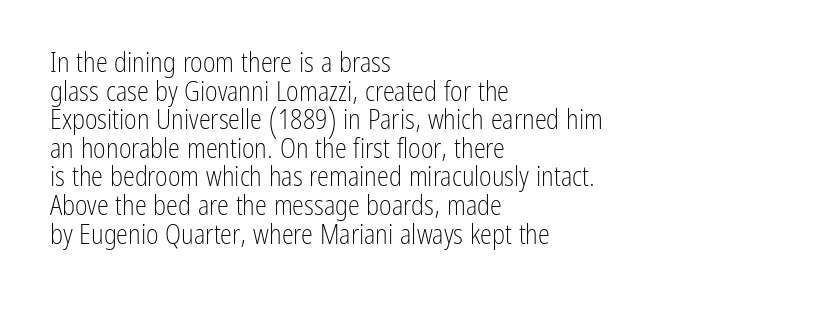
{"italic": "no", "bold": "no", "underline": "no", "align": "left", "line_spacing": "tight", "line_spacing_ratio": 1.06, "letter_spacing": "normal", "letter_spacing_em": 0.0, "glyph_px": 27}
